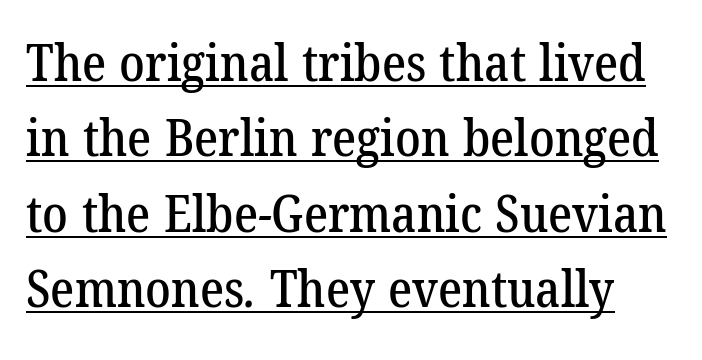
The image shows 51 px serif type; set normal line spacing (1.48x), normal letter spacing, underlined; low stroke contrast and a medium x-height.
